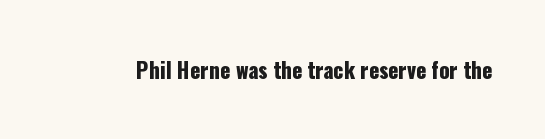
The image shows 21 px text type, upright; set normal letter spacing, not underlined.
